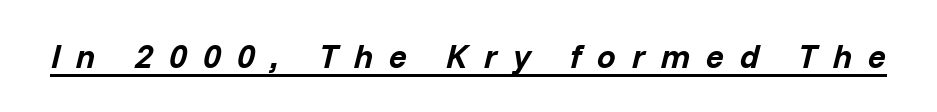
Q: Is the text bold? A: Yes.
Q: Is the text italic (slanted)? A: Yes, it leans right by about 14 degrees.
Q: Is the text underlined? A: Yes.
Q: Is the spacing between letters normal or unusually wide? A: Unusually wide.
Q: Width (condensed, normal, or wide)? A: Normal.
Q: Stroke contrast? A: Low.
Q: x-height? A: Medium.
Q: Monospaced? A: No.
